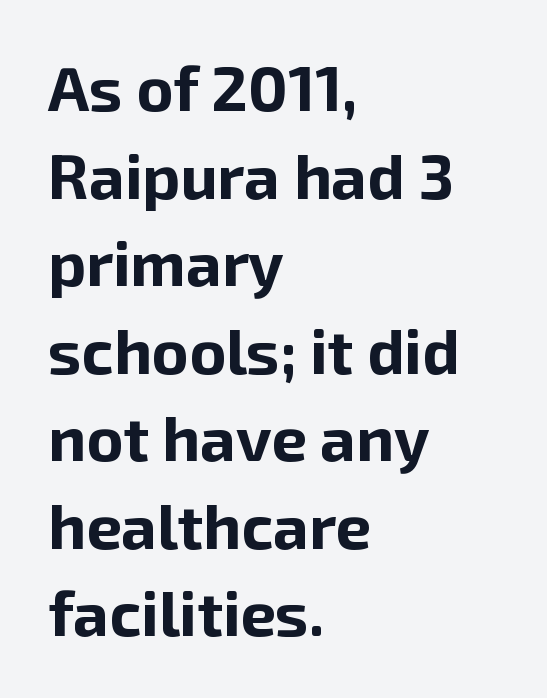
The image shows 63 px bold sans-serif type, upright; set left-aligned, normal line spacing (1.39x), normal letter spacing, not underlined; low stroke contrast and a medium x-height.
